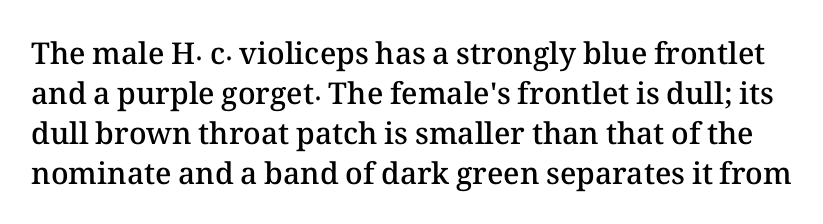
{"italic": "no", "bold": "semi", "weight": "semibold", "width": "normal", "stroke_contrast": "medium", "x_height": "medium", "monospaced": "no", "underline": "no", "line_spacing": "normal", "line_spacing_ratio": 1.33, "letter_spacing": "normal", "letter_spacing_em": 0.0, "glyph_px": 30}
